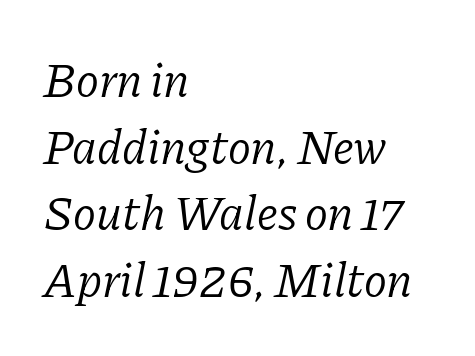
Q: Is the text bold? A: No.
Q: Is the text italic (slanted)? A: Yes, it leans right by about 11 degrees.
Q: Is the typeface a serif or a sans-serif typeface? A: Serif.
Q: Is the text underlined? A: No.
Q: How is the paragraph aligned? A: Left-aligned.
Q: Is the spacing between letters normal or unusually wide? A: Normal.
Q: Is the spacing between lines tight, normal or loose? A: Normal.
Q: Width (condensed, normal, or wide)? A: Normal.
Q: Stroke contrast? A: Low.
Q: x-height? A: Medium.
Q: Monospaced? A: No.
